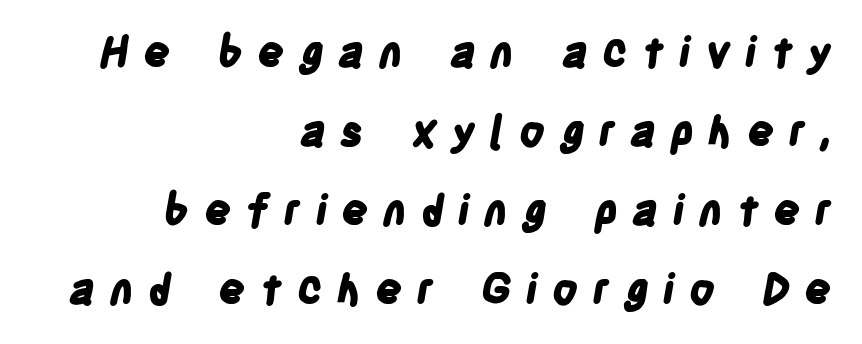
Q: Is the text bold? A: Yes.
Q: Is the typeface a serif or a sans-serif typeface? A: Sans-serif.
Q: Is the text underlined? A: No.
Q: How is the paragraph aligned? A: Right-aligned.
Q: Is the spacing between letters normal or unusually wide? A: Unusually wide.
Q: Width (condensed, normal, or wide)? A: Condensed.
Q: Stroke contrast? A: Low.
Q: x-height? A: Large.
Q: Monospaced? A: No.
